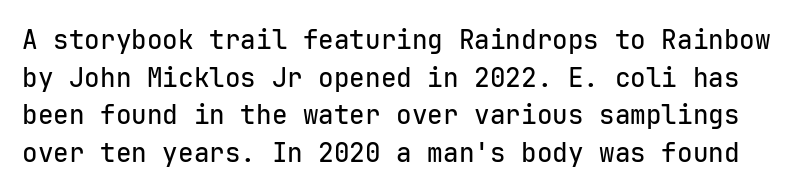
The passage shown has conventional tracking throughout. The leading is moderate, giving the passage an even texture. Upright lettering throughout. Nobody drew a line under any word here.
